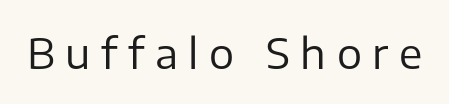
The image shows 42 px regular-weight sans-serif type, upright; set unusually wide letter spacing (+0.25 em), not underlined; low stroke contrast and a medium x-height.
